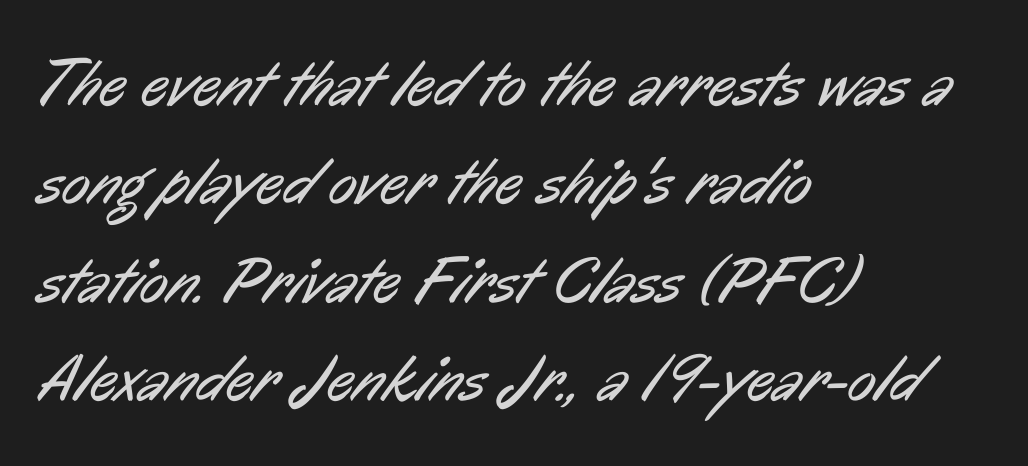
Where is the straight margin? On the left. This sample has the flowing, uneven cadence of proportional lettering. Default kerning and tracking; the words read as compact shapes. Stem width sits at or under what a default text font uses.
